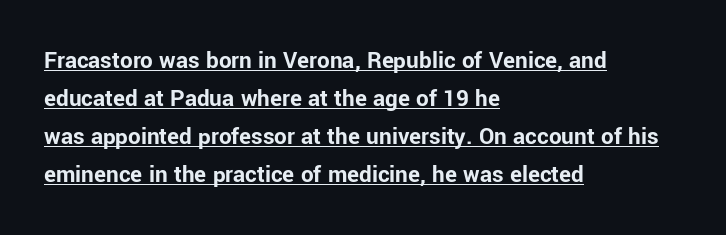
The letters are bold, with thick, heavy strokes. Leading: standard. This sample uses plain, unmodified letter spacing. Caption: multi-line text, flush left, ragged right. Rendered with straight, roman letterforms.
